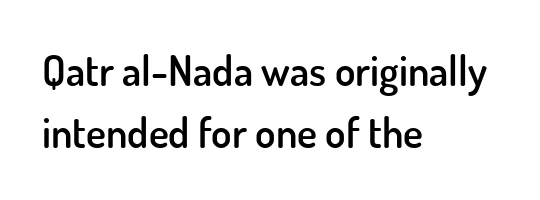
The image shows 42 px semibold sans-serif type, upright; set left-aligned, normal line spacing (1.47x), normal letter spacing, not underlined; low stroke contrast and a small x-height.
